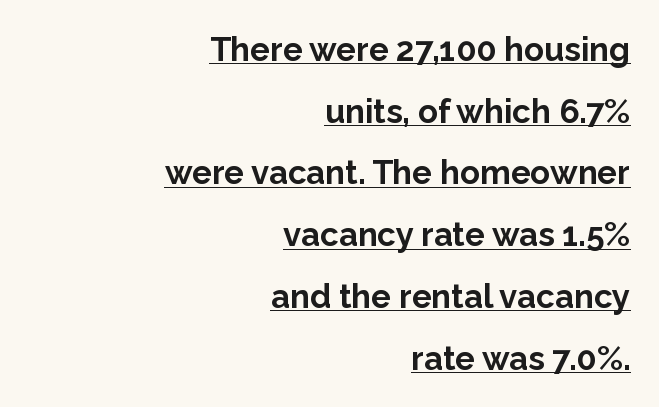
{"serif": "no", "italic": "no", "bold": "yes", "weight": "bold", "width": "normal", "stroke_contrast": "low", "x_height": "medium", "monospaced": "no", "underline": "yes", "align": "right", "line_spacing_ratio": 1.87, "letter_spacing": "normal", "letter_spacing_em": 0.0, "glyph_px": 33}
